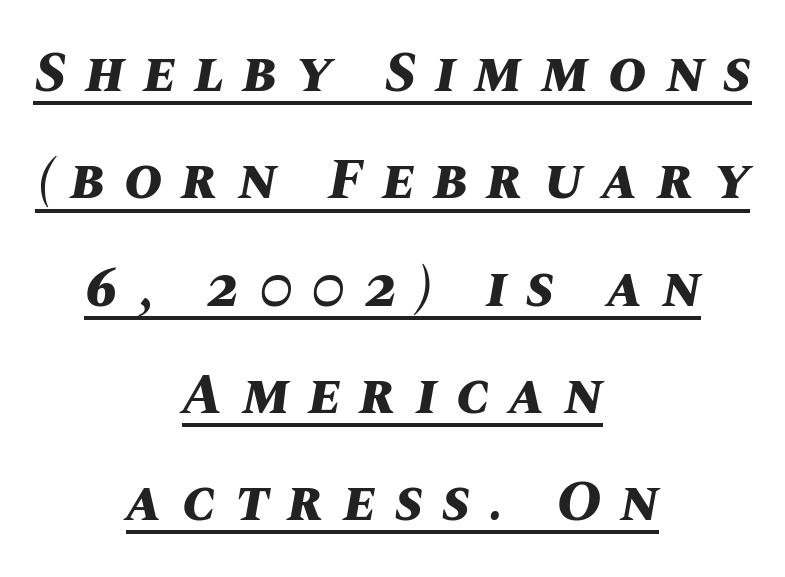
The image shows 58 px bold type, italic (leaning right); set centered, line spacing 1.85x, unusually wide letter spacing (+0.33 em), underlined; medium stroke contrast and a large x-height.
